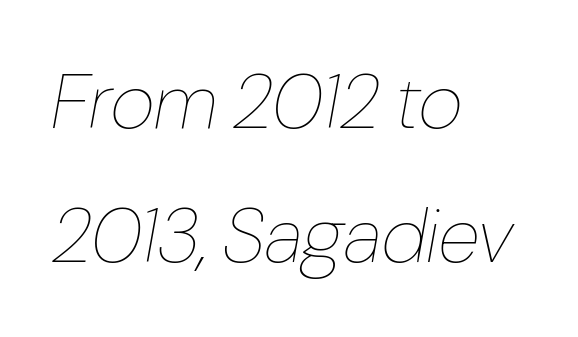
The image shows 77 px thin, condensed type, italic (leaning right); set left-aligned, line spacing 1.74x, normal letter spacing, not underlined; low stroke contrast and a medium x-height.
